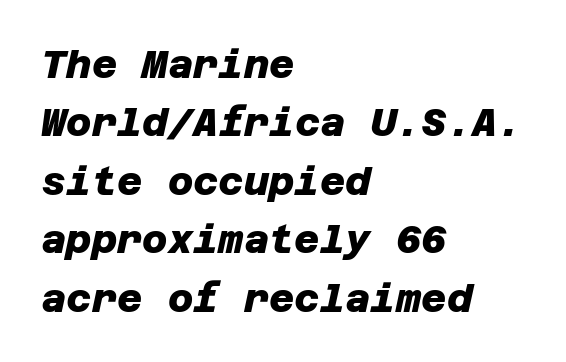
The image shows 39 px heavy sans-serif type; set left-aligned, normal line spacing (1.5x), normal letter spacing, not underlined; low stroke contrast and a large x-height.
